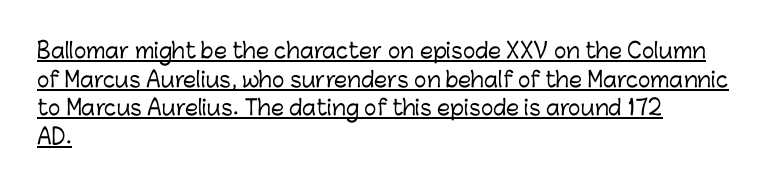
What decoration does the sample have? An underline. The line texture is even and compact thanks to regular tracking. A typesetter would call this leading conventional body-copy spacing. Posture: straight, roman, zero tilt. The rendering anchors every line to the left-hand side.
